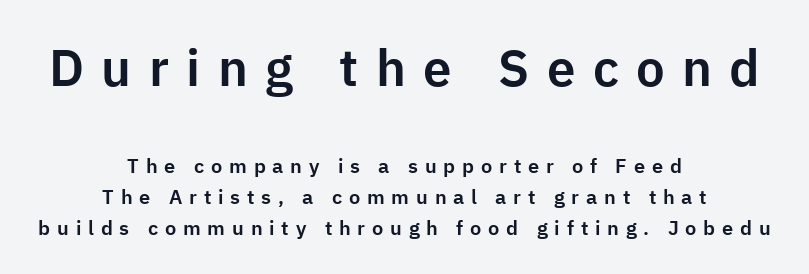
The image shows 51 px sans-serif type, upright; set centered, normal line spacing (1.54x), unusually wide letter spacing (+0.34 em), not underlined; the first (top) block is 2.55x larger; low stroke contrast and a medium x-height.
